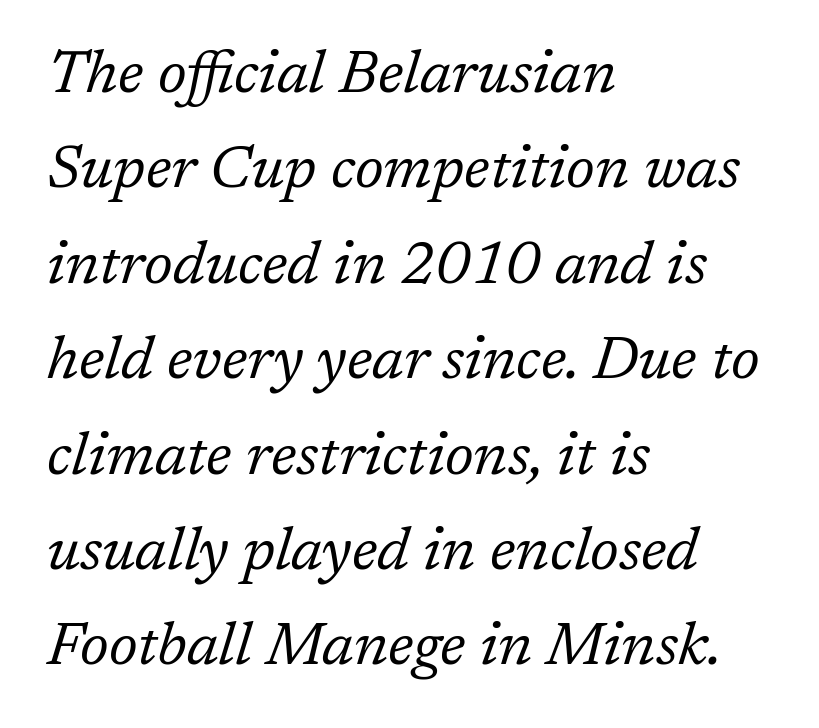
The letters advance in unequal steps, a hallmark of proportional type. Descenders are the only things crossing below the line. Stems here are at most as thick as an everyday book face. Short note: letters normally spaced. The font family rendered here belongs to the serif group. When letters slant like this, we call the style italic.
